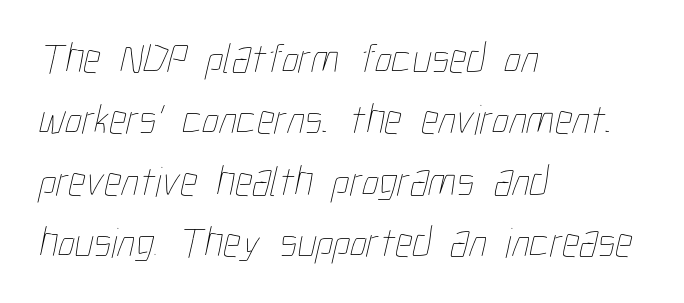
{"bold": "no", "weight": "thin", "width": "condensed", "stroke_contrast": "low", "x_height": "medium", "monospaced": "no", "underline": "no", "align": "left", "line_spacing": "normal", "line_spacing_ratio": 1.43, "letter_spacing": "normal", "letter_spacing_em": 0.0, "glyph_px": 43}
